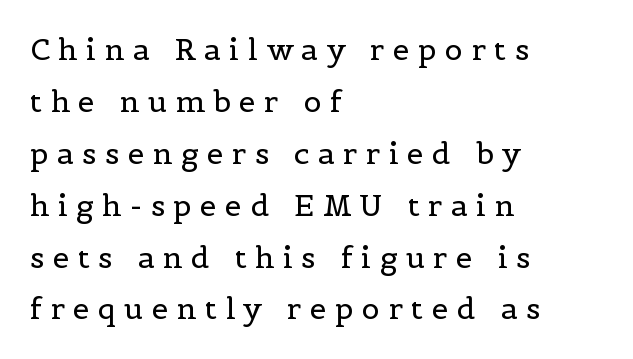
Q: Is the text bold? A: No.
Q: Is the text italic (slanted)? A: No, it is upright.
Q: Is the typeface a serif or a sans-serif typeface? A: Serif.
Q: Is the text underlined? A: No.
Q: How is the paragraph aligned? A: Left-aligned.
Q: Is the spacing between letters normal or unusually wide? A: Unusually wide.
Q: Width (condensed, normal, or wide)? A: Normal.
Q: x-height? A: Medium.
Q: Monospaced? A: No.
